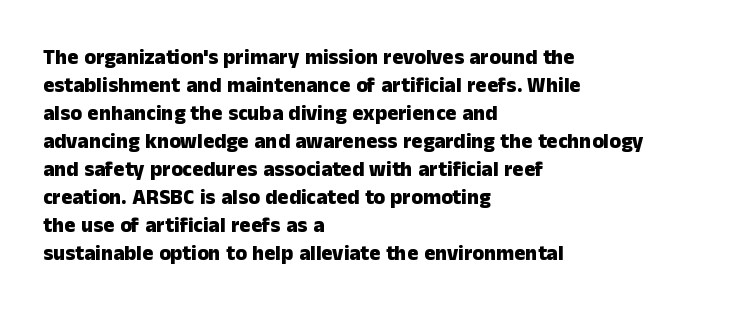
The image shows 21 px bold type, upright; set left-aligned, normal line spacing (1.33x), normal letter spacing, not underlined.
